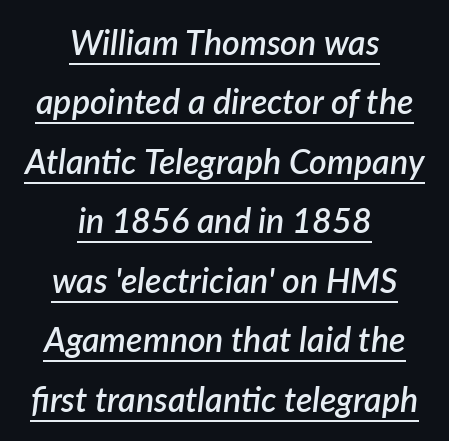
{"italic": "yes", "lean": "right", "slant_degrees": 7, "bold": "semi", "weight": "semibold", "width": "normal", "stroke_contrast": "low", "x_height": "medium", "monospaced": "no", "underline": "yes", "align": "center", "line_spacing_ratio": 1.75, "letter_spacing": "normal", "letter_spacing_em": 0.0, "glyph_px": 34}
